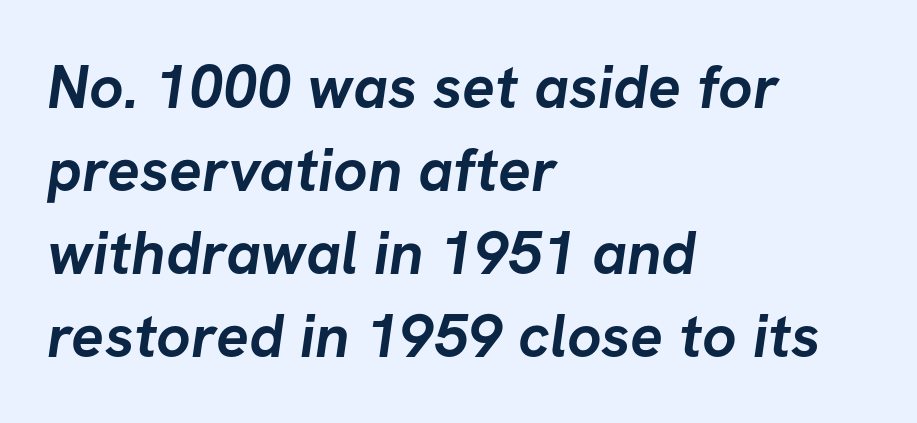
{"serif": "no", "bold": "yes", "weight": "semibold", "width": "normal", "stroke_contrast": "low", "x_height": "medium", "monospaced": "no", "underline": "no", "align": "left", "line_spacing": "normal", "line_spacing_ratio": 1.36, "letter_spacing": "normal", "letter_spacing_em": 0.0, "glyph_px": 61}
